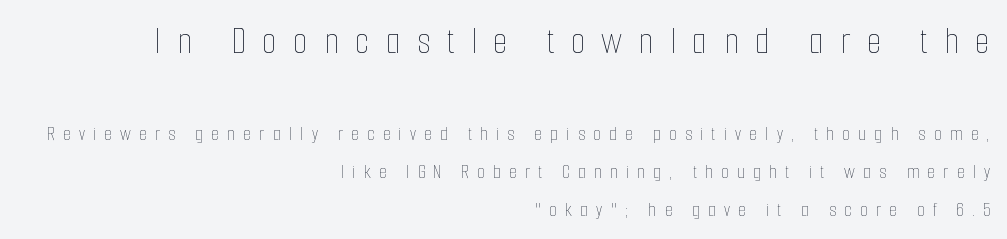
{"italic": "no", "bold": "no", "weight": "thin", "width": "condensed", "stroke_contrast": "low", "x_height": "medium", "monospaced": "no", "underline": "no", "align": "right", "line_spacing_ratio": 1.89, "letter_spacing": "wide", "letter_spacing_em": 0.41, "larger_block": "first", "size_ratio": 1.95, "glyph_px": 39}
